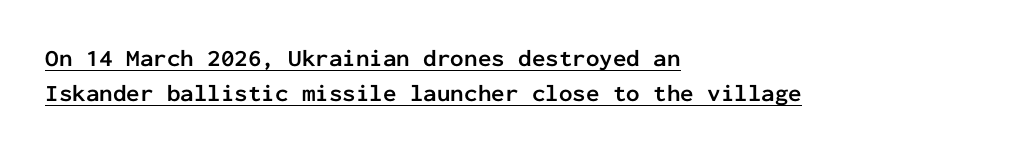
The passage is arranged the way most books set body copy — flush left. Standard letterfit; no display-style spreading of the glyphs. The line-height multiplier appears to be the usual default. Strokes here are thick enough to call this a true bold. It's the straight-up-and-down kind of type. Students, observe the line beneath the letters — that is underlining.
